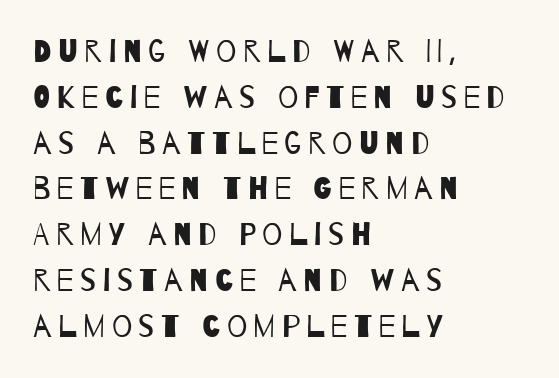
{"serif": "no", "bold": "no", "weight": "regular", "width": "condensed", "stroke_contrast": "low", "x_height": "large", "monospaced": "no", "underline": "no", "align": "left", "line_spacing": "normal", "line_spacing_ratio": 1.43, "letter_spacing": "wide", "letter_spacing_em": 0.2, "glyph_px": 32}
